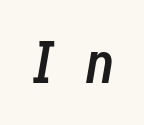
The image shows 58 px semibold, condensed type, italic (leaning right); set unusually wide letter spacing (+0.48 em), not underlined; low stroke contrast and a medium x-height.
